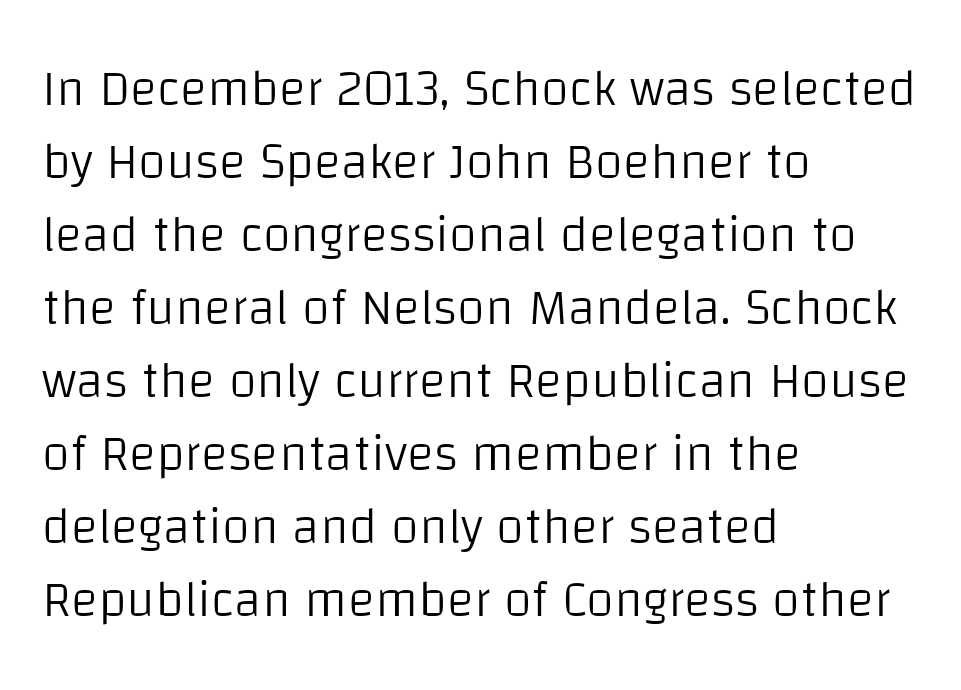
Nobody touched the tracking dial on this one. The text was rendered using a sans face with plain stroke endings. Line starts are locked; line ends wander. The line-height multiplier appears to be the usual default.
